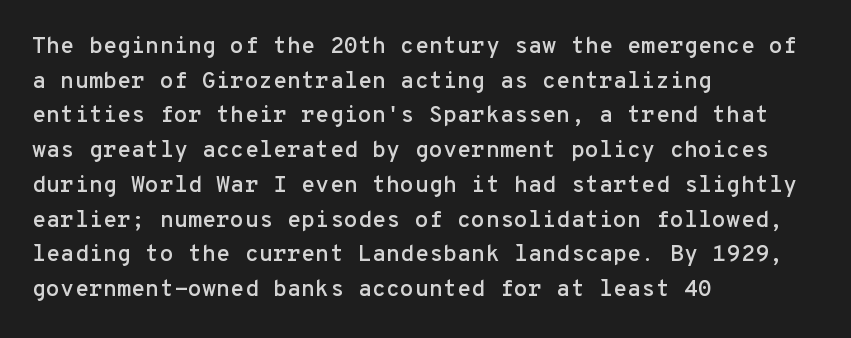
Q: Is the text italic (slanted)? A: No, it is upright.
Q: Is the text underlined? A: No.
Q: How is the paragraph aligned? A: Left-aligned.
Q: Is the spacing between letters normal or unusually wide? A: Normal.
Q: Is the spacing between lines tight, normal or loose? A: Normal.
